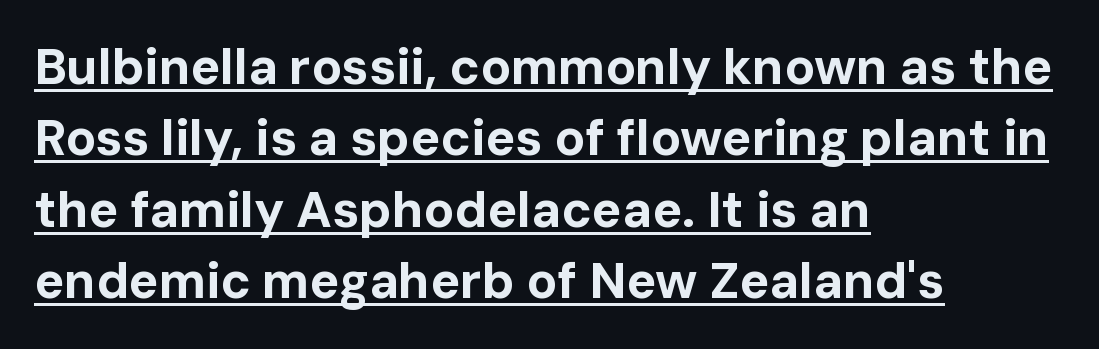
The lettering stays uniformly vertical, giving the passage a roman look. Underlining? Definitely there. The tracking reads as untouched default to a designer's eye. Which margin do the lines hug? The left one — the right edge is uneven. Students, this is bold: see how much ink each stroke carries. Line spacing here is normal.
